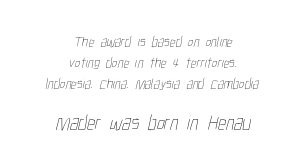
Compare the two chunks: the lower has the greater cap height. Vertical stems look standard width or narrower in stroke. Inter-character spacing is left at the font's built-in metrics. Unmarked baselines from the first word to the last.
